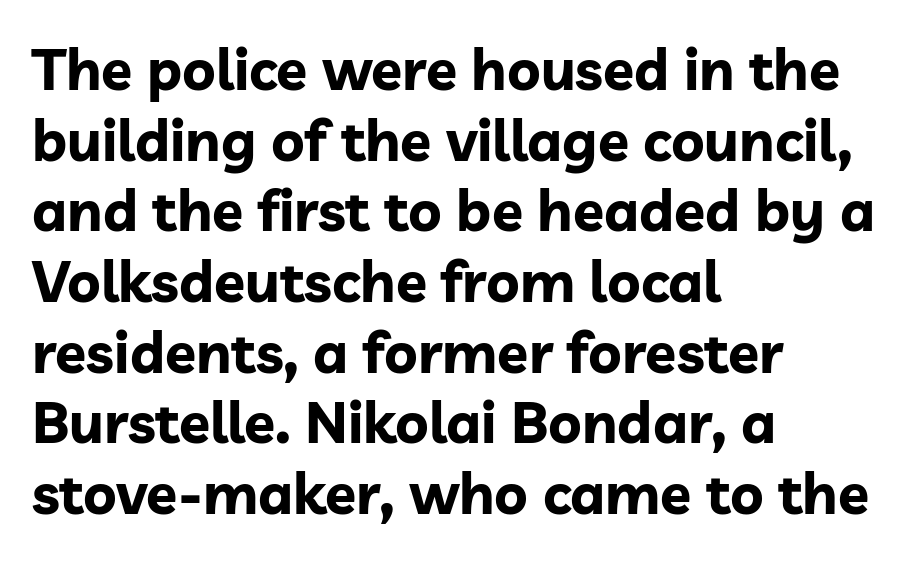
The image shows 57 px bold sans-serif type, upright; set left-aligned, line spacing 1.24x, normal letter spacing, not underlined; low stroke contrast and a medium x-height.
